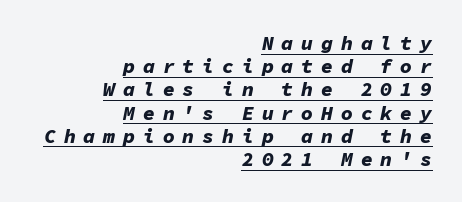
The image shows 20 px bold type, italic (leaning right); set right-aligned, line spacing 1.16x, unusually wide letter spacing (+0.39 em), underlined.
